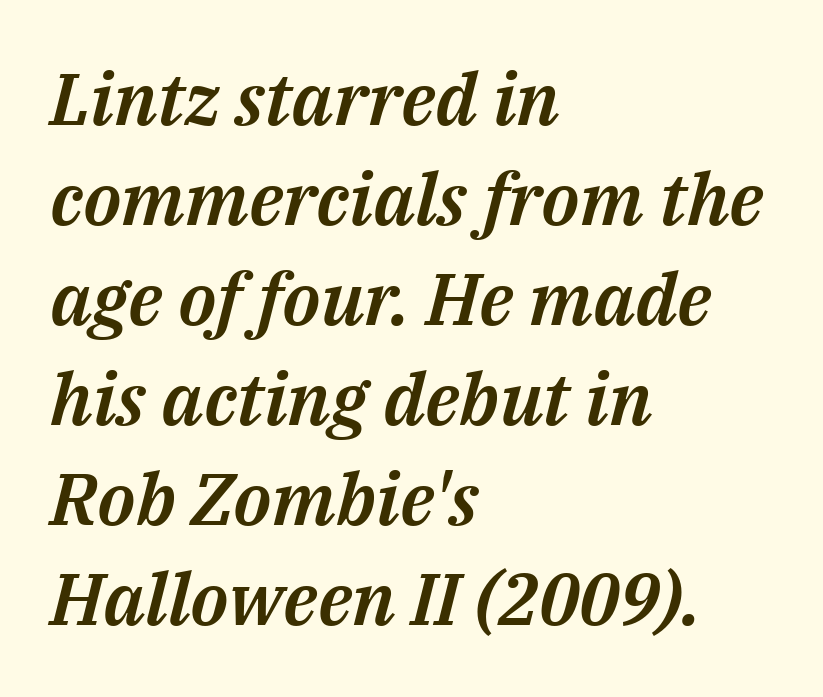
The image shows 73 px text type, italic (leaning right); set left-aligned, normal line spacing (1.37x), normal letter spacing, not underlined; medium stroke contrast and a medium x-height.
